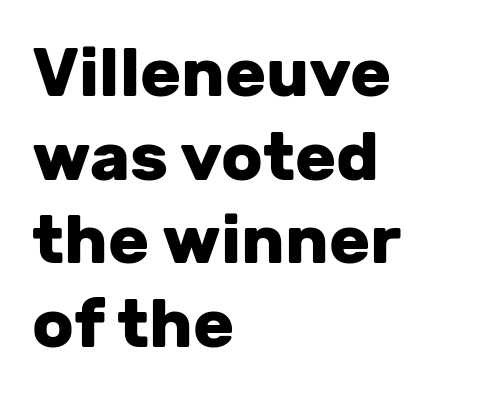
A typesetter would label this face a sans. In terms of posture, this sample is upright. Bold? Absolutely — the strokes are thick and heavy. The letters sit at their default tracking, neither squeezed nor spread. Nobody drew a line under any word here. Typeset ragged right — the left edge is the straight one.
